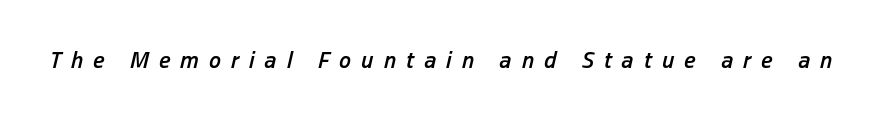
The image shows 24 px text type, italic (leaning right); set unusually wide letter spacing (+0.42 em), not underlined.
